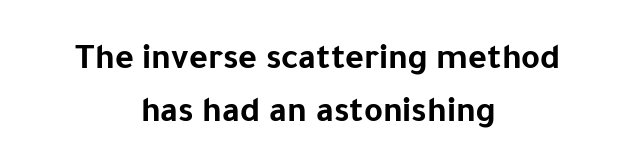
The image shows 36 px bold sans-serif type, upright; set centered, normal line spacing (1.48x), normal letter spacing, not underlined; low stroke contrast and a medium x-height.
